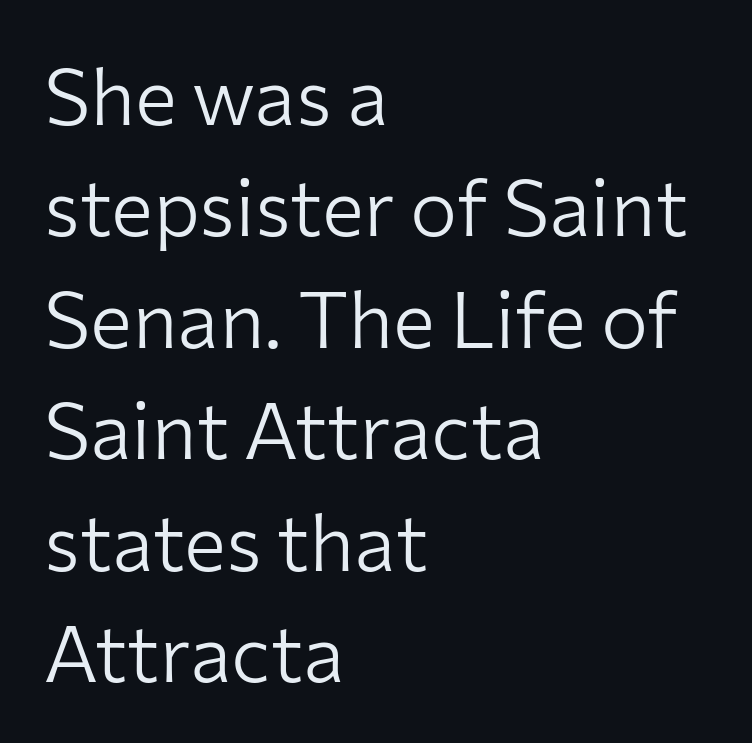
Spacing between characters is what you'd get straight out of the box. Just letters on the line, the space beneath them empty. Heft: none added — not bold. Regular leading.
